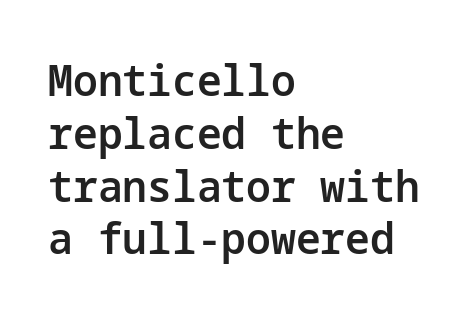
The image shows 44 px semibold sans-serif type, upright; set left-aligned, line spacing 1.2x, normal letter spacing, not underlined; low stroke contrast and a medium x-height.
